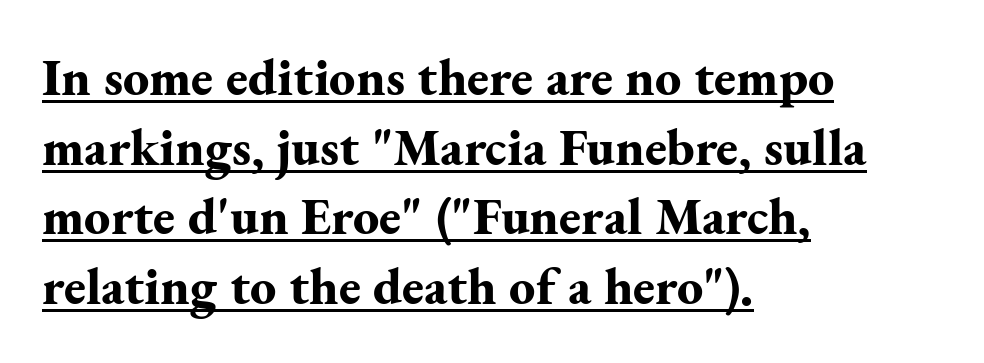
Summary of vertical rhythm: regular, with standard interline spacing. Posture: vertical. Notice how thick the strokes are: this is what a full bold looks like. These lines are rendered in a variable-pitch font. To sum up the face: it has serifs.
